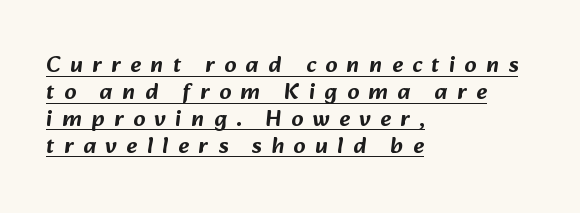
The image shows 23 px text type; set left-aligned, line spacing 1.17x, unusually wide letter spacing (+0.42 em), underlined.
